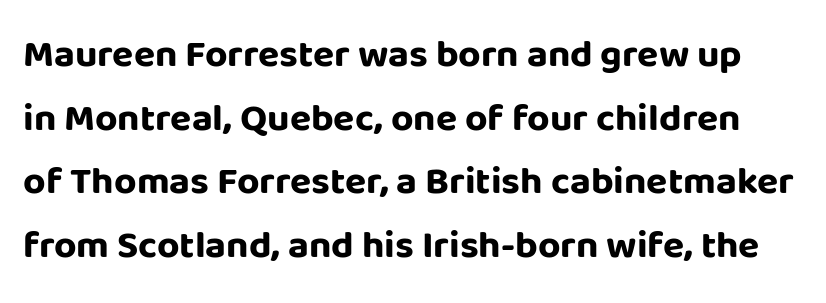
You could not count columns in this text — the font is proportionally spaced. Each glyph is drawn with heavy, bold strokes. Every character sits straight up, as roman type does. Regular leading. Serif or sans? Sans — the stroke terminals are bare.
